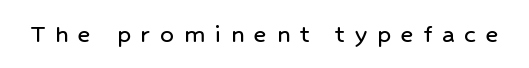
{"italic": "no", "underline": "no", "letter_spacing": "wide", "letter_spacing_em": 0.37, "glyph_px": 27}
